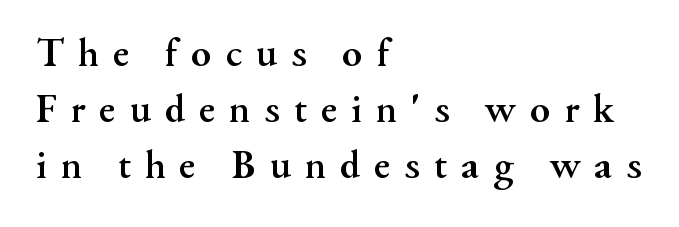
Does extra space separate the letters? Yes, quite a lot of it. The text was rendered using a seriffed face with decorative stroke endings. The string is rendered with underlining switched off. The rendering uses natural spacing where letterforms have individual widths. Look at the stroke-to-counter ratio: heavy, a bold.
